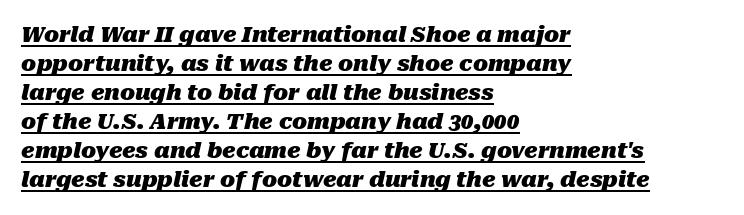
{"italic": "yes", "lean": "right", "slant_degrees": 10, "bold": "yes", "underline": "yes", "align": "left", "line_spacing": "normal", "line_spacing_ratio": 1.32, "letter_spacing": "normal", "letter_spacing_em": 0.0, "glyph_px": 22}
